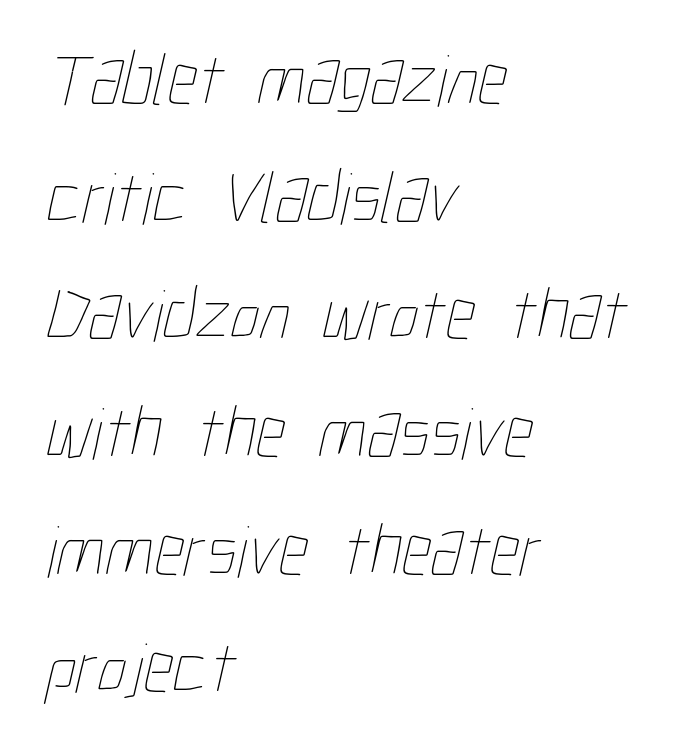
The image shows 74 px thin, condensed type; set left-aligned, normal line spacing (1.59x), normal letter spacing, not underlined; low stroke contrast and a medium x-height.
